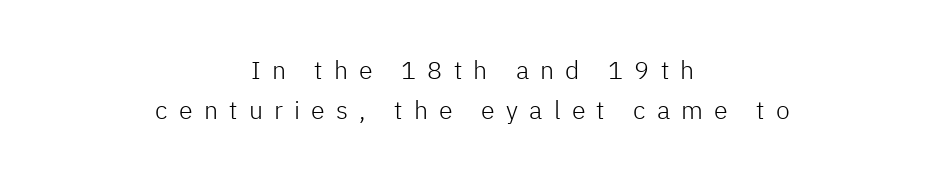
Short and long lines alike share a common midpoint. The letterforms sit at book weight or below. A typesetter would call this heavily tracked-out type. Nope, not italic — everything's standing straight.
